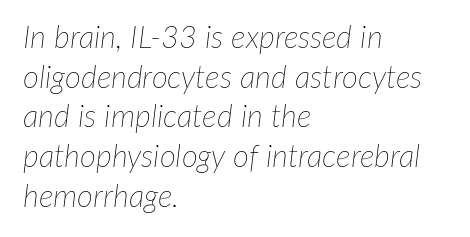
Caption: standard tracking, unaltered. Think of a printed novel: that variable character pitch is what you see here. What's the leading like? Ordinary, nothing unusual. Horizontal alignment here is leftward, the default for most running prose.
